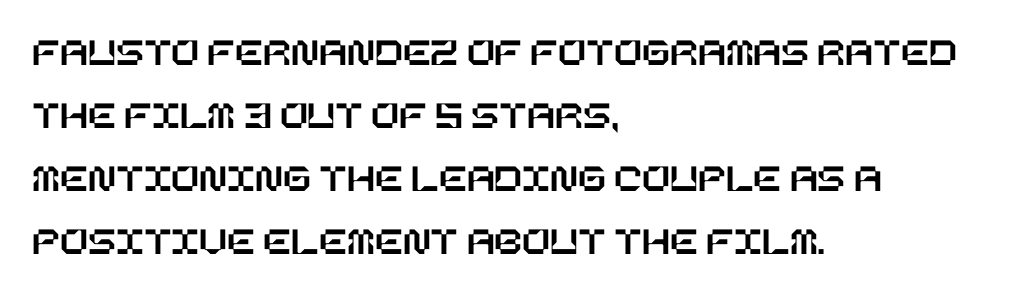
The image shows 41 px text type, upright; set left-aligned, normal line spacing (1.54x), normal letter spacing, not underlined; low stroke contrast and a large x-height.
